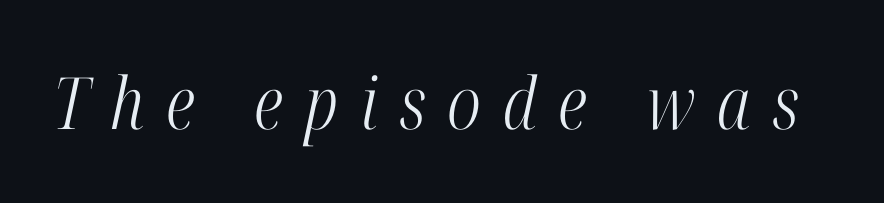
Words appear elongated and porous because spacing is wide. Varying glyph widths throughout — classic text-font behaviour. You can tell it's italic because the verticals aren't actually vertical. Caption: face not bold, strokes unweighted. Check the space under the baseline: it is left empty. This rendering employs a face with finishing strokes, i.e., a serif.
